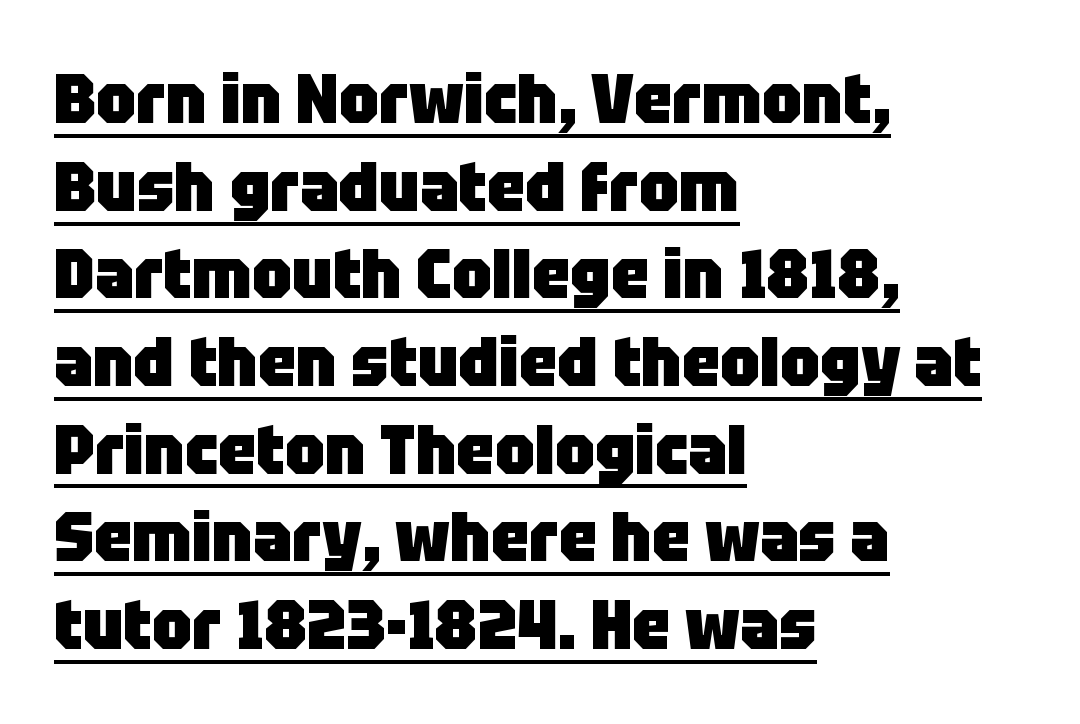
The face used here appears with an underline applied. A typesetter would mark this as roman, not italic. This sample uses plain, unmodified letter spacing. The compositor pushed each line to the left boundary. Looks like regular typesetting: each glyph gets only the width it needs.
